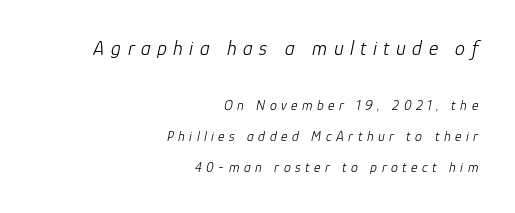
The image shows 20 px text type, italic (leaning right); set right-aligned, loose line spacing (2.2x), unusually wide letter spacing (+0.32 em), not underlined; the first (top) block is 1.43x larger.
